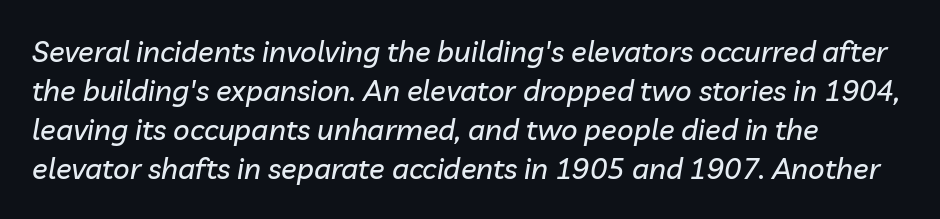
Q: Is the text italic (slanted)? A: Yes, it leans right by about 10 degrees.
Q: Is the text underlined? A: No.
Q: How is the paragraph aligned? A: Left-aligned.
Q: Is the spacing between letters normal or unusually wide? A: Normal.
Q: Is the spacing between lines tight, normal or loose? A: Normal.
Q: Width (condensed, normal, or wide)? A: Normal.
Q: Stroke contrast? A: Low.
Q: x-height? A: Medium.
Q: Monospaced? A: No.
